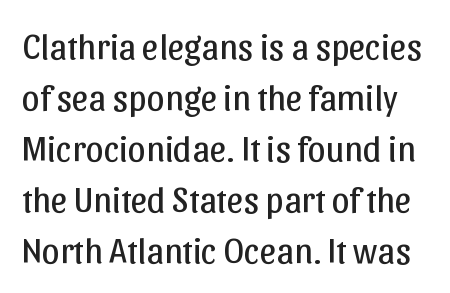
The zone under the glyphs is completely vacant. A typesetter would call this leading conventional body-copy spacing. Look at the tracking — it's just the regular setting, nothing added. Is this a heavy cut? Hardly; it is regular or lighter. Rendered with straight, roman letterforms. The typeface chosen for these lines omits serifs.
